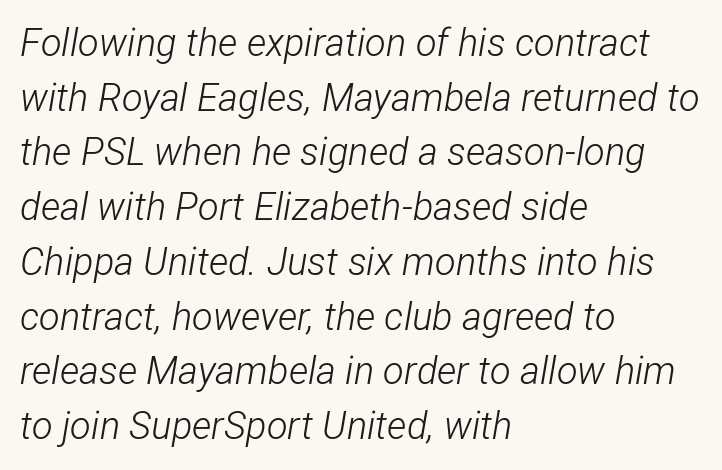
The image shows 38 px light, condensed type, italic (leaning right); set left-aligned, normal line spacing (1.44x), normal letter spacing, not underlined; low stroke contrast and a medium x-height.
